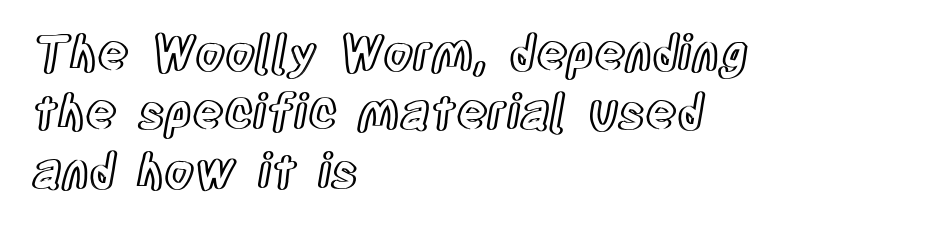
{"width": "condensed", "x_height": "large", "monospaced": "no", "underline": "no", "align": "left", "line_spacing_ratio": 1.23, "letter_spacing": "normal", "letter_spacing_em": 0.0, "glyph_px": 48}
